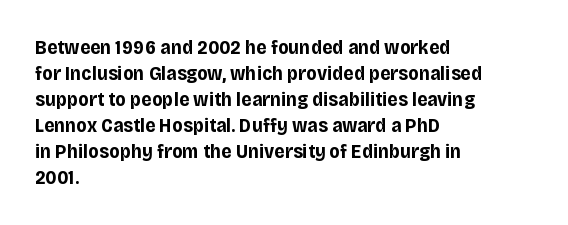
The lettering holds an erect, upright posture throughout. The text block is weighted toward the left margin, trailing off unevenly rightward. The strokes are fattened all the way to bold. Bare-footed words on every line.
